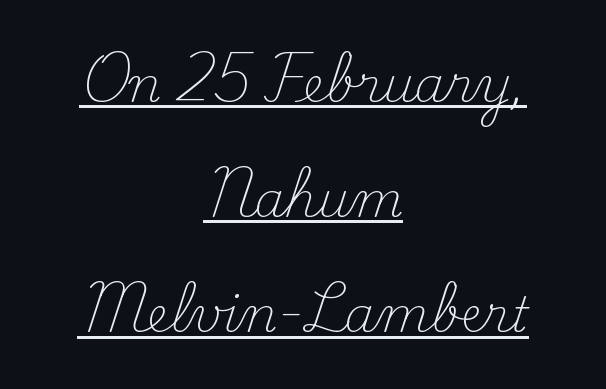
The image shows 48 px light serif type; set centered, loose line spacing (2.4x), normal letter spacing, underlined; medium stroke contrast and a small x-height.
